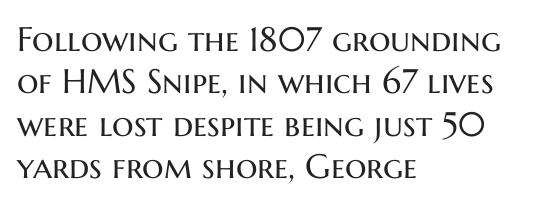
The image shows 34 px regular-weight sans-serif type, upright; set left-aligned, normal line spacing (1.25x), normal letter spacing, not underlined; medium stroke contrast and a medium x-height.
